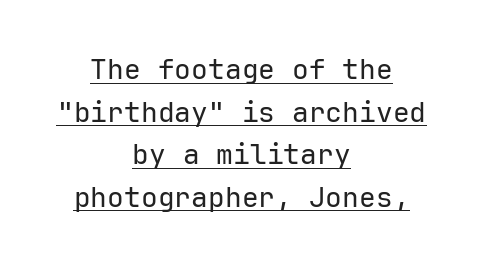
Q: Is the text bold? A: No.
Q: Is the text italic (slanted)? A: No, it is upright.
Q: Is the typeface a serif or a sans-serif typeface? A: Sans-serif.
Q: Is the text underlined? A: Yes.
Q: How is the paragraph aligned? A: Centered.
Q: Is the spacing between letters normal or unusually wide? A: Normal.
Q: Is the spacing between lines tight, normal or loose? A: Normal.
Q: Width (condensed, normal, or wide)? A: Normal.
Q: Stroke contrast? A: Low.
Q: x-height? A: Medium.
